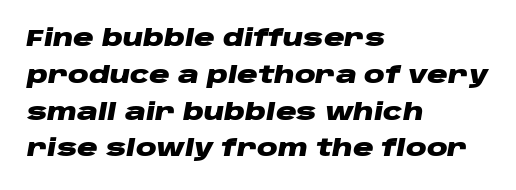
{"italic": "yes", "lean": "right", "slant_degrees": 10, "bold": "yes", "underline": "no", "align": "left", "line_spacing": "normal", "line_spacing_ratio": 1.6, "letter_spacing": "normal", "letter_spacing_em": 0.0, "glyph_px": 23}
